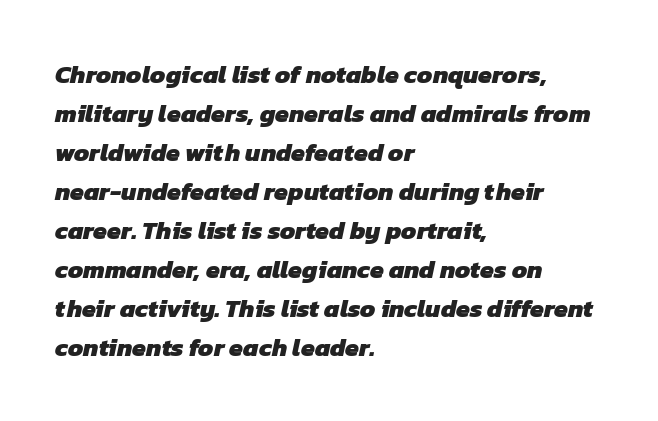
The area under the type is left untouched. Nobody touched the tracking dial on this one. Summary of vertical rhythm: regular, with standard interline spacing. These lines are set flush left with a ragged right edge. Typographic density is high because the face is bold.
